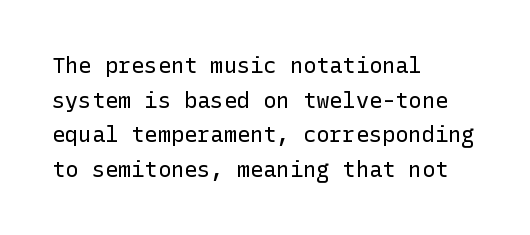
{"italic": "no", "bold": "no", "underline": "no", "align": "left", "line_spacing": "normal", "line_spacing_ratio": 1.57, "letter_spacing": "normal", "letter_spacing_em": 0.0, "glyph_px": 22}
